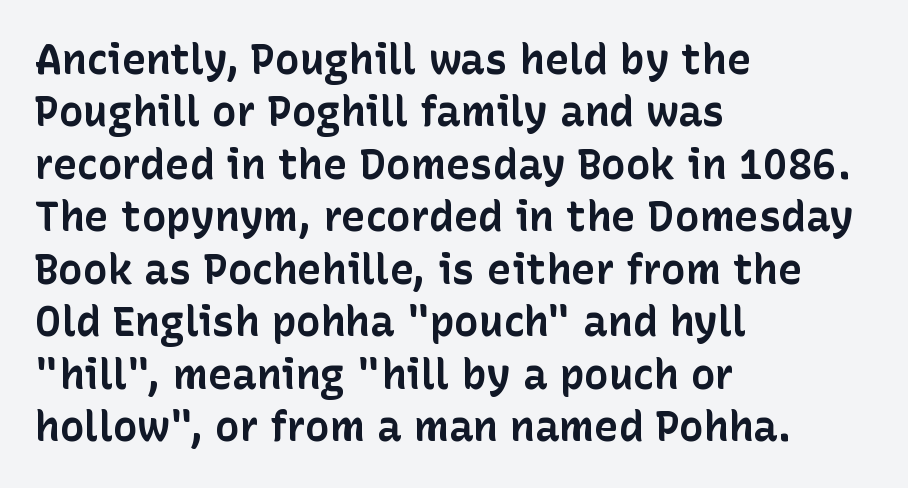
The image shows 41 px bold sans-serif type, upright; set left-aligned, normal line spacing (1.28x), normal letter spacing, not underlined; low stroke contrast and a medium x-height.
